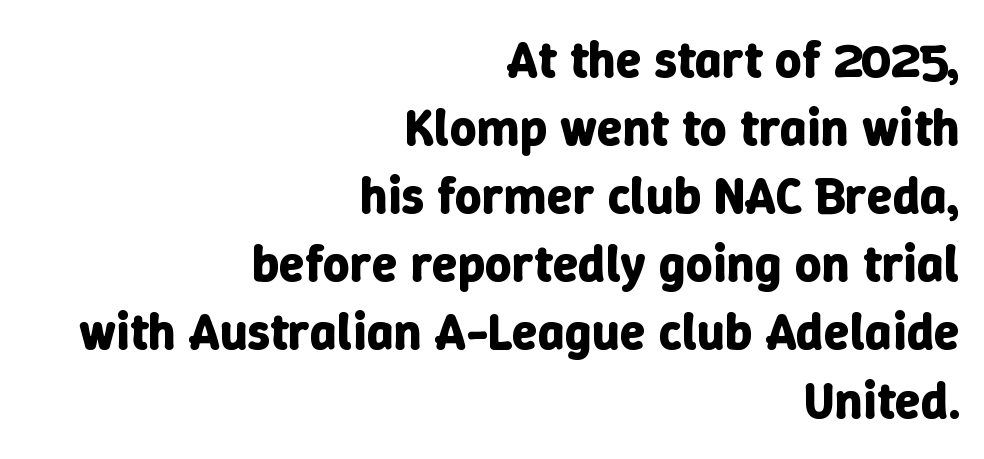
{"italic": "no", "bold": "yes", "weight": "bold", "width": "normal", "stroke_contrast": "low", "x_height": "medium", "monospaced": "no", "underline": "no", "align": "right", "line_spacing": "normal", "line_spacing_ratio": 1.31, "letter_spacing": "normal", "letter_spacing_em": 0.0, "glyph_px": 52}
